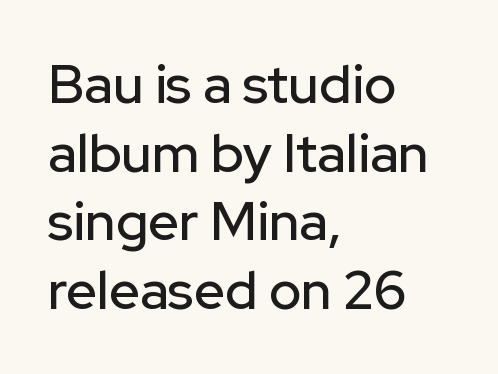
Q: Is the text italic (slanted)? A: No, it is upright.
Q: Is the typeface a serif or a sans-serif typeface? A: Sans-serif.
Q: Is the text underlined? A: No.
Q: How is the paragraph aligned? A: Left-aligned.
Q: Is the spacing between letters normal or unusually wide? A: Normal.
Q: Is the spacing between lines tight, normal or loose? A: Normal.
Q: Width (condensed, normal, or wide)? A: Normal.
Q: Stroke contrast? A: Low.
Q: x-height? A: Medium.
Q: Monospaced? A: No.
